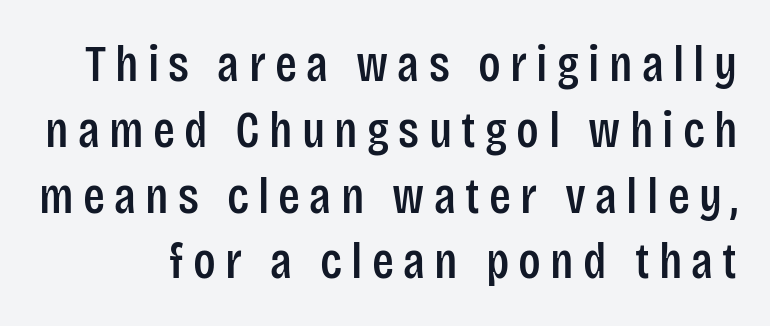
Q: Is the text italic (slanted)? A: No, it is upright.
Q: Is the typeface a serif or a sans-serif typeface? A: Sans-serif.
Q: Is the text underlined? A: No.
Q: Is the spacing between lines tight, normal or loose? A: Normal.
Q: Width (condensed, normal, or wide)? A: Condensed.
Q: Stroke contrast? A: Low.
Q: x-height? A: Large.
Q: Monospaced? A: No.
